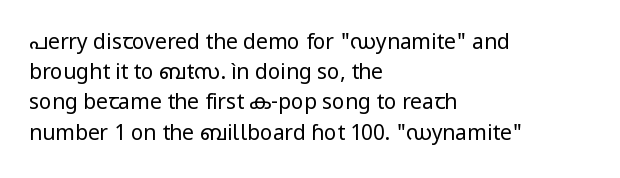
Q: Is the text bold? A: No.
Q: Is the text italic (slanted)? A: No, it is upright.
Q: Is the text underlined? A: No.
Q: How is the paragraph aligned? A: Left-aligned.
Q: Is the spacing between letters normal or unusually wide? A: Normal.
Q: Is the spacing between lines tight, normal or loose? A: Normal.
